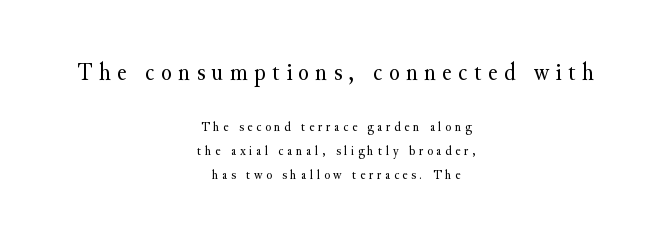
{"italic": "no", "bold": "no", "underline": "no", "align": "center", "line_spacing": "normal", "line_spacing_ratio": 1.69, "letter_spacing": "wide", "letter_spacing_em": 0.26, "larger_block": "first", "size_ratio": 1.79, "glyph_px": 25}
